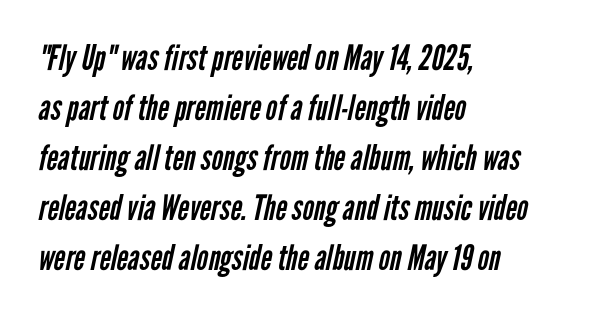
{"serif": "no", "bold": "no", "weight": "regular", "width": "condensed", "stroke_contrast": "low", "x_height": "medium", "monospaced": "no", "underline": "no", "align": "left", "line_spacing": "normal", "line_spacing_ratio": 1.43, "letter_spacing": "normal", "letter_spacing_em": 0.0, "glyph_px": 35}
